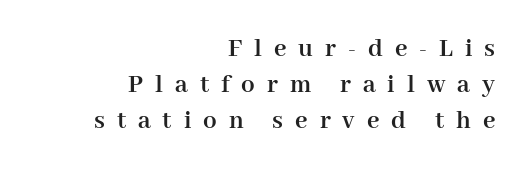
Q: Is the text bold? A: Yes.
Q: Is the text italic (slanted)? A: No, it is upright.
Q: Is the text underlined? A: No.
Q: How is the paragraph aligned? A: Right-aligned.
Q: Is the spacing between letters normal or unusually wide? A: Unusually wide.
Q: Is the spacing between lines tight, normal or loose? A: Normal.
